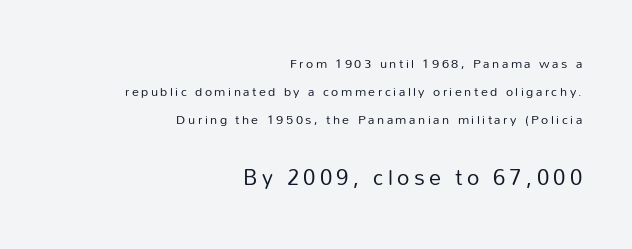
Horizontal bands of white between lines are thick stripes. Unmarked baselines from the first word to the last. Compare the two chunks: the lower has the greater cap height. No extra ink here — the face is not bold. These lines are set flush right with a ragged left edge. Rendered with straight, roman letterforms.
